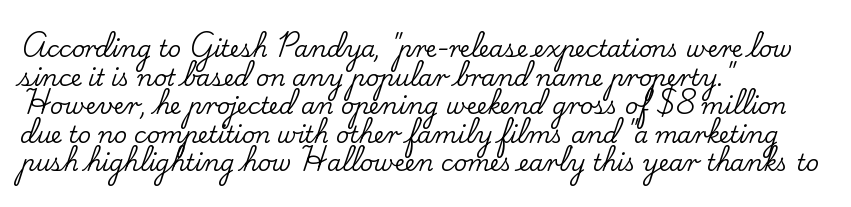
Q: Is the text italic (slanted)? A: Yes.
Q: Is the text underlined? A: No.
Q: How is the paragraph aligned? A: Left-aligned.
Q: Is the spacing between letters normal or unusually wide? A: Normal.
